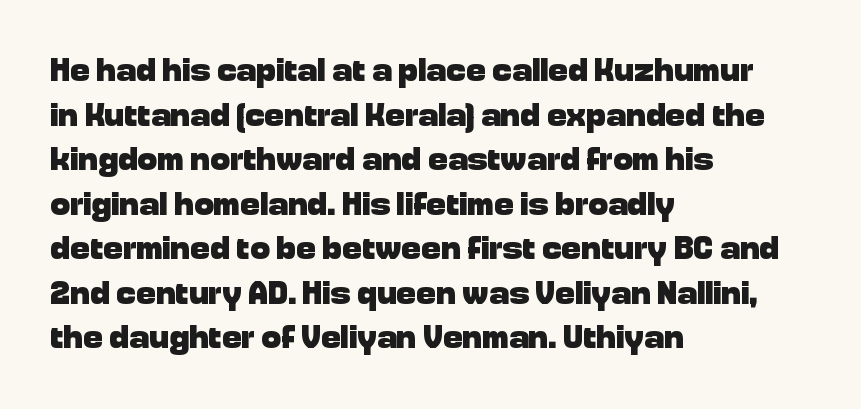
Q: Is the text bold? A: Yes.
Q: Is the text italic (slanted)? A: No, it is upright.
Q: Is the typeface a serif or a sans-serif typeface? A: Sans-serif.
Q: Is the text underlined? A: No.
Q: How is the paragraph aligned? A: Left-aligned.
Q: Is the spacing between letters normal or unusually wide? A: Normal.
Q: Is the spacing between lines tight, normal or loose? A: Normal.
Q: Width (condensed, normal, or wide)? A: Normal.
Q: Stroke contrast? A: Low.
Q: x-height? A: Medium.
Q: Monospaced? A: No.
